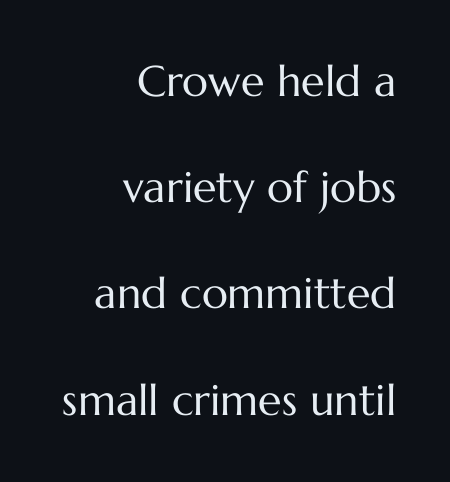
{"italic": "no", "bold": "no", "weight": "regular", "width": "normal", "stroke_contrast": "medium", "x_height": "medium", "monospaced": "no", "underline": "no", "align": "right", "line_spacing": "loose", "line_spacing_ratio": 2.47, "letter_spacing": "normal", "letter_spacing_em": 0.0, "glyph_px": 43}
